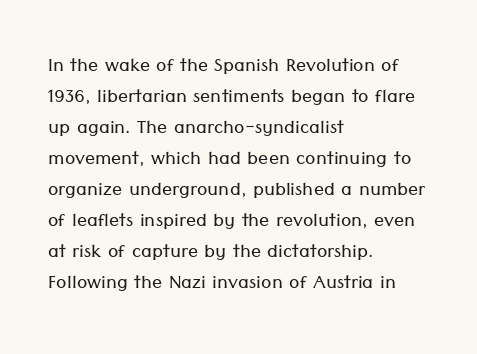
The image shows 25 px text type, upright; set left-aligned, line spacing 1.24x, normal letter spacing, not underlined.
